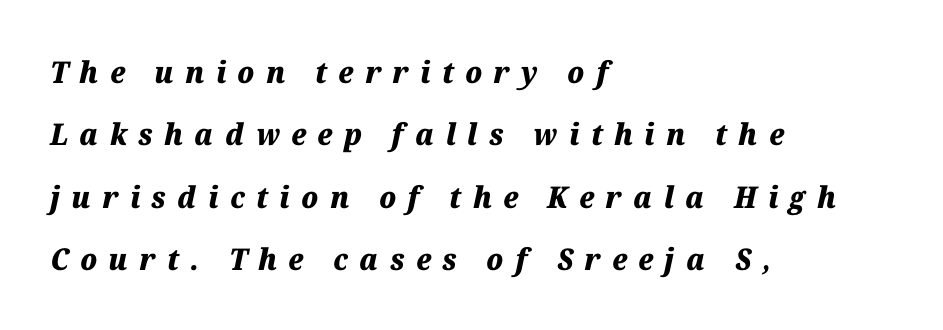
The image shows 30 px heavy type, italic (leaning right); set left-aligned, loose line spacing (2.08x), unusually wide letter spacing (+0.38 em), not underlined; medium stroke contrast and a medium x-height.
